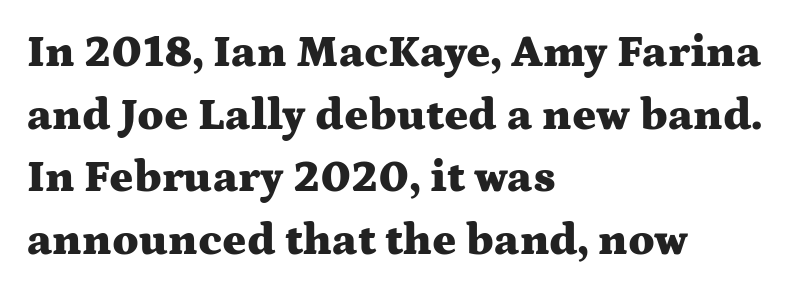
Notice how the stems are strictly vertical — no italics here. Letter spacing: default. Bare-footed words on every line. How heavy is the stroke? Heavy — this is a bold.
